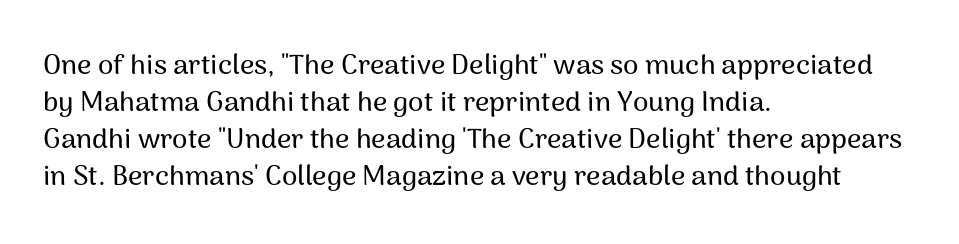
Students, observe: this is what conventionally led text looks like. Nothing sits at the stroke ends, so this counts as sans-serif. Spacing verdict: proportional, widths tailored to each character. It's the straight-up-and-down kind of type. Notice how the passage keeps a crisp vertical edge on the left only. The words here are not underlined.
